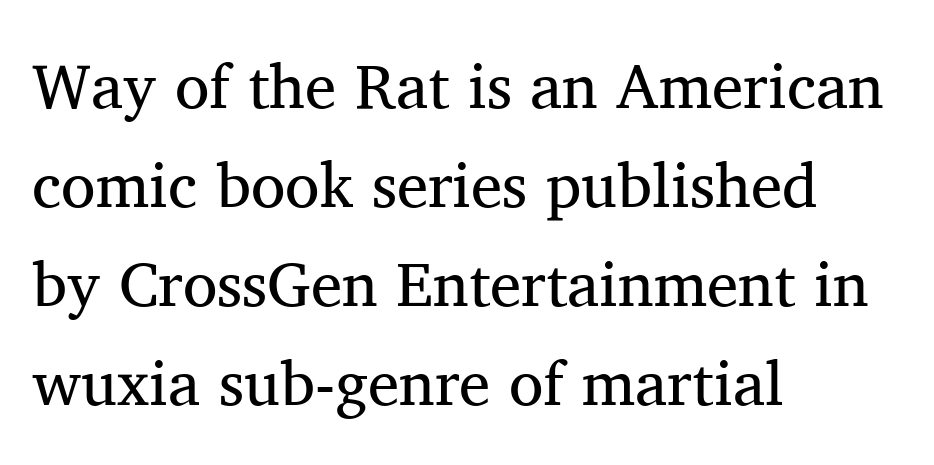
{"serif": "yes", "italic": "no", "bold": "no", "weight": "regular", "width": "normal", "stroke_contrast": "medium", "x_height": "medium", "monospaced": "no", "underline": "no", "align": "left", "line_spacing": "normal", "line_spacing_ratio": 1.57, "letter_spacing": "normal", "letter_spacing_em": 0.0, "glyph_px": 63}
